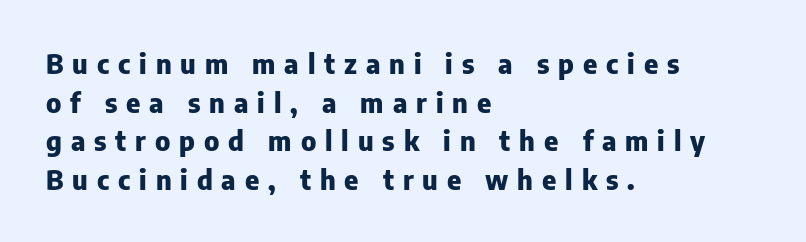
Q: Is the text bold? A: Yes.
Q: Is the text italic (slanted)? A: No, it is upright.
Q: Is the text underlined? A: No.
Q: How is the paragraph aligned? A: Left-aligned.
Q: Is the spacing between letters normal or unusually wide? A: Unusually wide.
Q: Is the spacing between lines tight, normal or loose? A: Normal.
